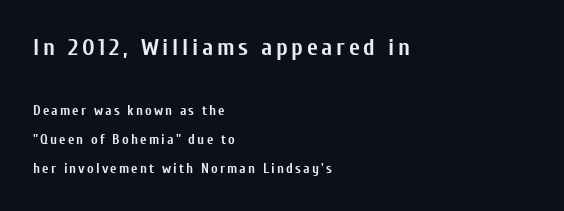
Q: Is the text bold? A: Yes.
Q: Is the text italic (slanted)? A: No, it is upright.
Q: Is the text underlined? A: No.
Q: How is the paragraph aligned? A: Left-aligned.
Q: Is the spacing between lines tight, normal or loose? A: Loose.
Q: Which block of text is set in a larger size, the first (top) or the second (bottom)? A: The first (top) one.
